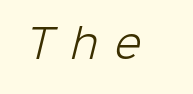
Q: Is the text bold? A: No.
Q: Is the typeface a serif or a sans-serif typeface? A: Sans-serif.
Q: Is the text underlined? A: No.
Q: Is the spacing between letters normal or unusually wide? A: Unusually wide.
Q: Width (condensed, normal, or wide)? A: Normal.
Q: Stroke contrast? A: Low.
Q: x-height? A: Medium.
Q: Monospaced? A: No.
